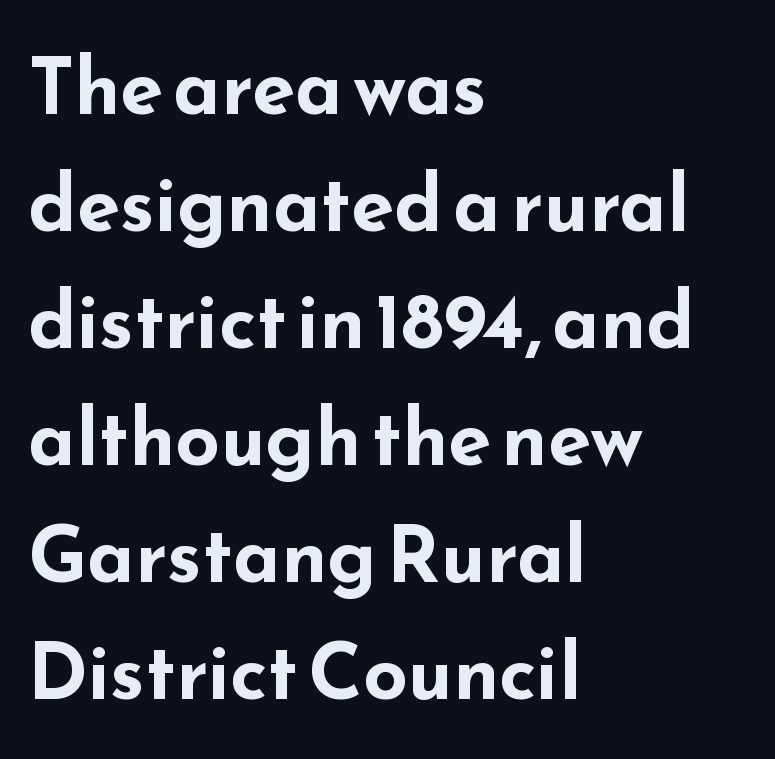
{"serif": "no", "italic": "no", "bold": "yes", "weight": "bold", "width": "wide", "stroke_contrast": "low", "x_height": "small", "monospaced": "no", "underline": "no", "align": "left", "line_spacing": "normal", "line_spacing_ratio": 1.5, "letter_spacing": "normal", "letter_spacing_em": 0.0, "glyph_px": 78}
